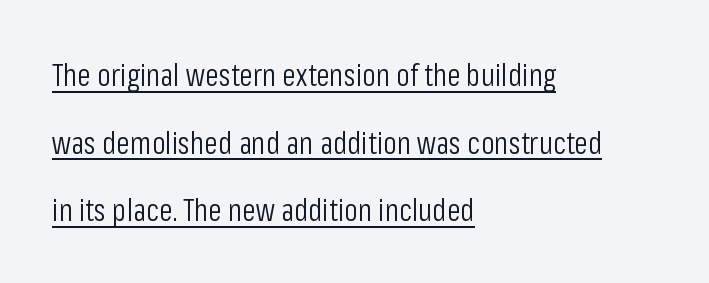
{"serif": "no", "italic": "no", "bold": "no", "weight": "light", "width": "condensed", "stroke_contrast": "low", "x_height": "medium", "monospaced": "no", "underline": "yes", "align": "left", "line_spacing": "loose", "line_spacing_ratio": 2.18, "letter_spacing": "normal", "letter_spacing_em": 0.0, "glyph_px": 31}
